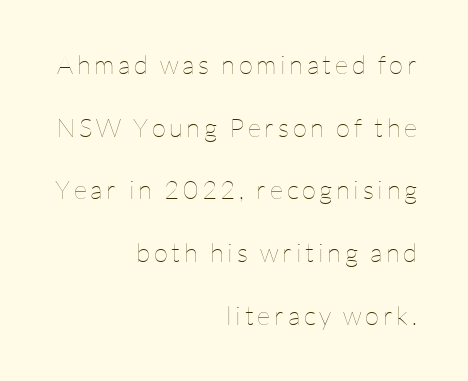
The image shows 26 px text type, upright; set right-aligned, loose line spacing (2.41x), not underlined.
